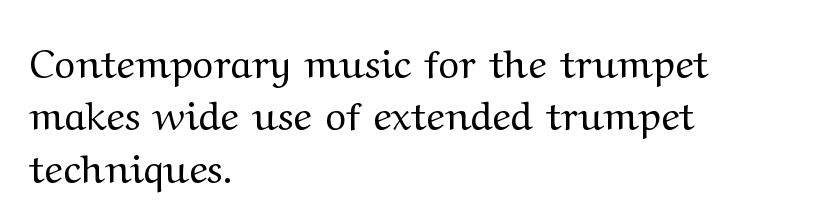
No extra tracking has been applied to these lines. Ordinary non-slanted type is in use. Small tapered or slab feet sit at the stroke ends, so this counts as serif. The line-height multiplier appears to be the usual default. The passage shown is not bold in any degree. The face used here is proportionally spaced, like ordinary book or web type.
